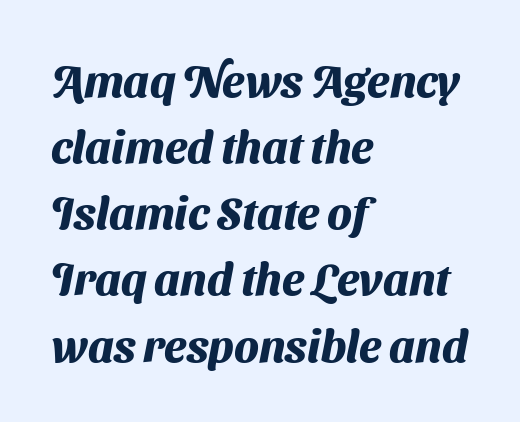
Descender tails drop into unmarked territory. The passage shown is typed in a proportional face where columns would drift. Leftover space on each line is placed entirely after the last word. Notice how thick the strokes are: this is what a full bold looks like.
